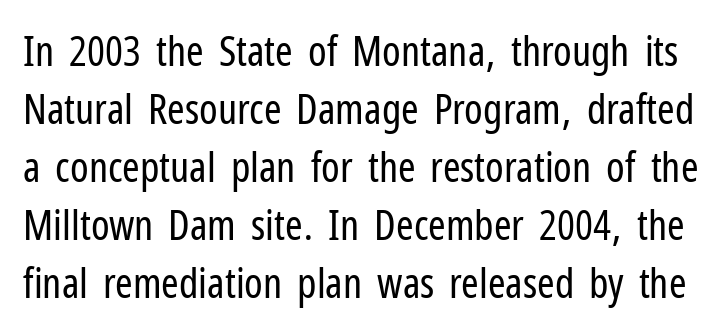
The rendering uses natural spacing where letterforms have individual widths. Is there any slant? The stems are plumb. Is the stroke heavy? The answer is a plain regular-or-lighter. The passage shown has conventional tracking throughout. This block has exactly the height ordinary leading produces. The string is rendered with underlining switched off.
